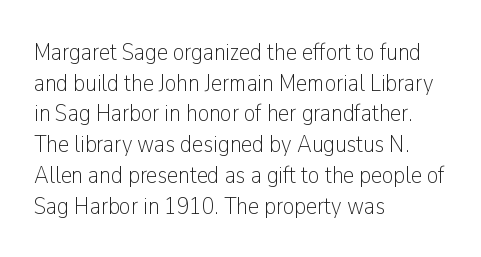
The image shows 25 px text type, upright; set left-aligned, line spacing 1.23x, normal letter spacing, not underlined.
